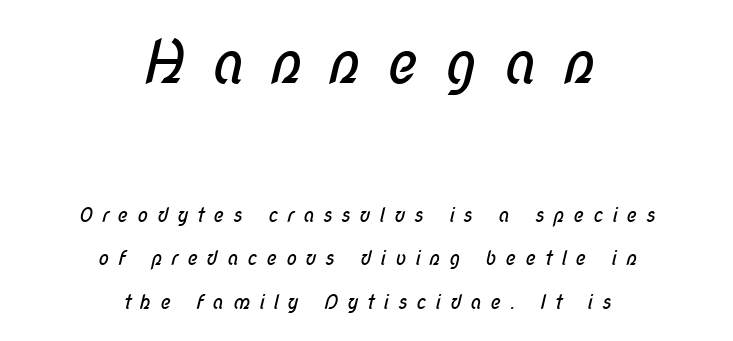
{"serif": "no", "bold": "no", "weight": "regular", "width": "condensed", "stroke_contrast": "low", "x_height": "medium", "monospaced": "no", "underline": "no", "align": "center", "line_spacing": "loose", "line_spacing_ratio": 2.18, "letter_spacing": "wide", "letter_spacing_em": 0.43, "larger_block": "first", "size_ratio": 2.95, "glyph_px": 59}
